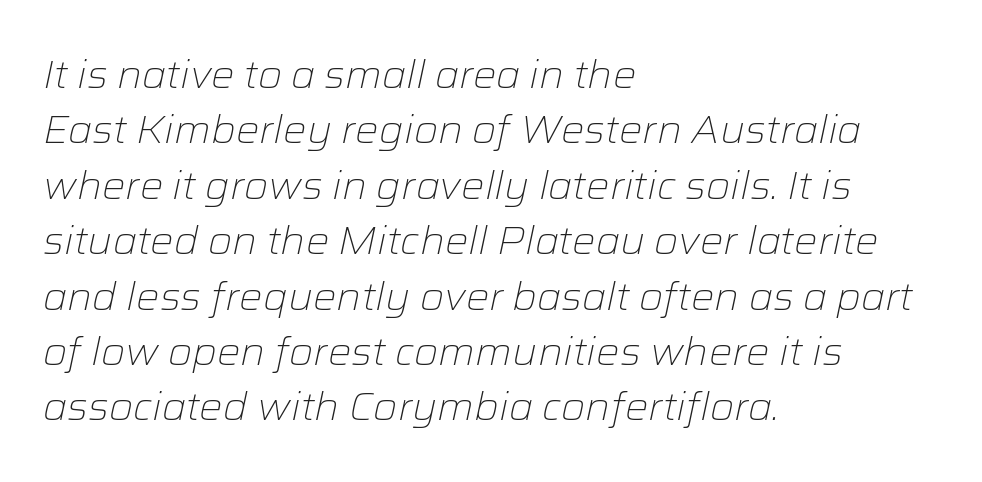
{"italic": "yes", "lean": "right", "slant_degrees": 12, "bold": "no", "weight": "light", "width": "normal", "stroke_contrast": "low", "x_height": "medium", "monospaced": "no", "underline": "no", "align": "left", "line_spacing": "normal", "line_spacing_ratio": 1.42, "letter_spacing": "normal", "letter_spacing_em": 0.0, "glyph_px": 39}
